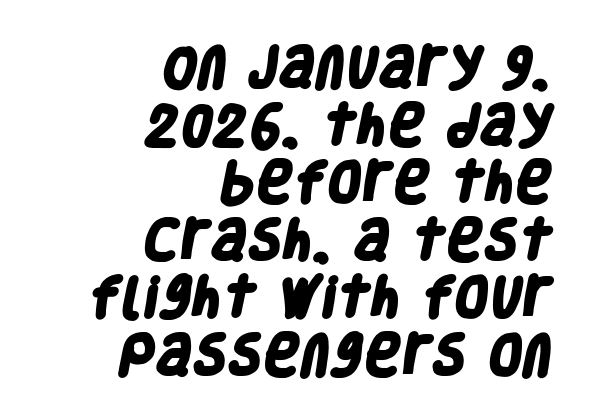
Each letter keeps its own natural width here, so spacing adapts to shape. The rendering keeps characters at their native spacing. How would I describe the line gaps? Plain and ordinary. Serifs: no, the terminals of the letterforms are clean. Each line ends at the same right margin while the left side varies. These words are printed bold, with thick strokes throughout.
